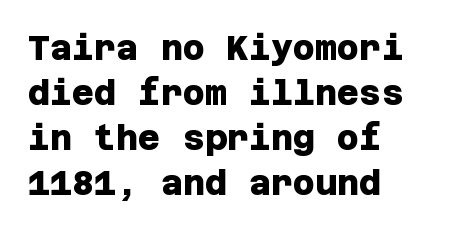
{"serif": "no", "bold": "yes", "weight": "heavy", "width": "normal", "stroke_contrast": "low", "x_height": "large", "underline": "no", "align": "left", "line_spacing": "normal", "line_spacing_ratio": 1.32, "letter_spacing": "normal", "letter_spacing_em": 0.0, "glyph_px": 34}
